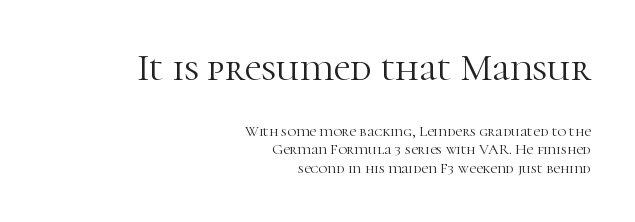
The image shows 38 px light serif type, upright; set right-aligned, line spacing 1.24x, normal letter spacing, not underlined; the first (top) block is 2.53x larger; high stroke contrast and a medium x-height.
